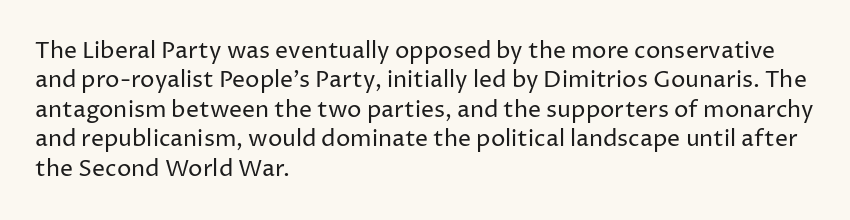
The image shows 23 px text type, upright; set left-aligned, normal line spacing (1.28x), normal letter spacing, not underlined.
